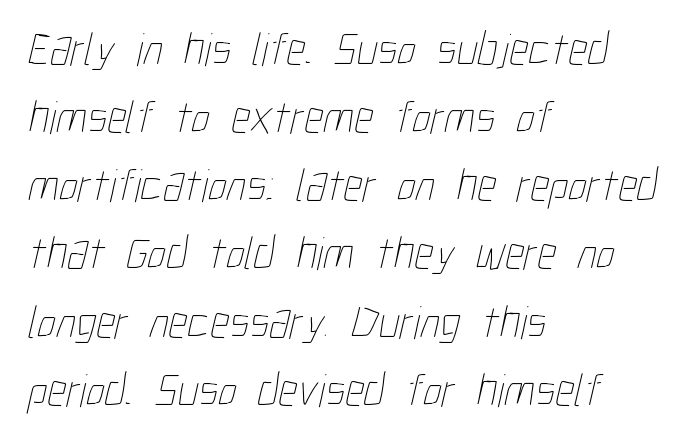
Q: Is the text bold? A: No.
Q: Is the text underlined? A: No.
Q: How is the paragraph aligned? A: Left-aligned.
Q: Is the spacing between letters normal or unusually wide? A: Normal.
Q: Is the spacing between lines tight, normal or loose? A: Normal.
Q: Width (condensed, normal, or wide)? A: Condensed.
Q: Stroke contrast? A: Low.
Q: x-height? A: Medium.
Q: Monospaced? A: No.
